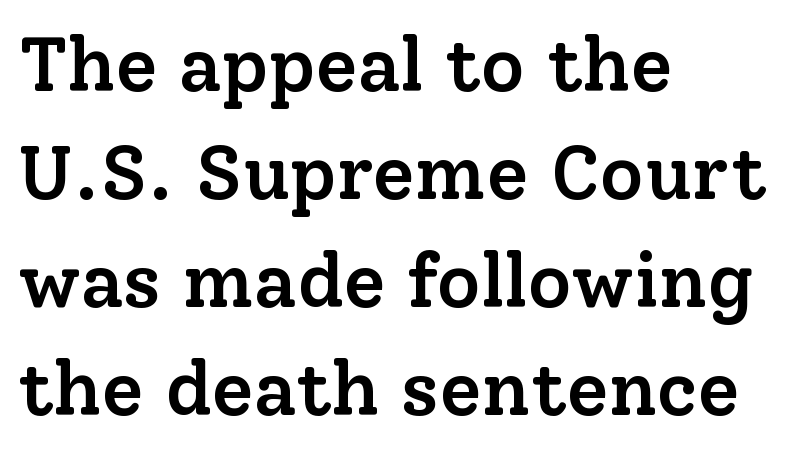
The image shows 76 px semibold serif type, upright; set left-aligned, normal line spacing (1.42x), normal letter spacing, not underlined; low stroke contrast and a medium x-height.
